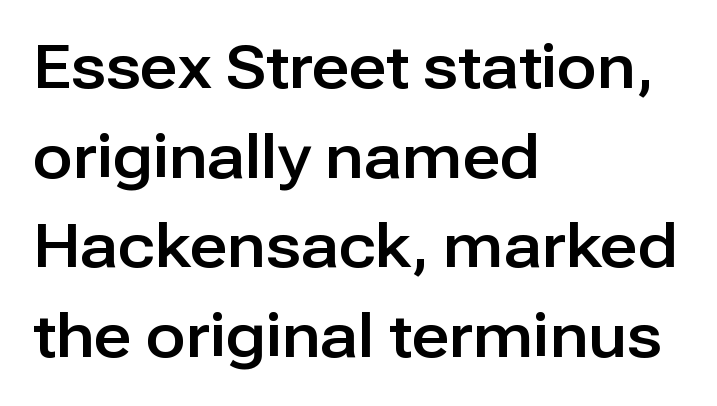
The rendering uses natural spacing where letterforms have individual widths. Honestly, the row spacing looks completely unremarkable. What kind of face is this? One without serifs — a sans. Alignment: flush left. The zone under the glyphs is completely vacant.
